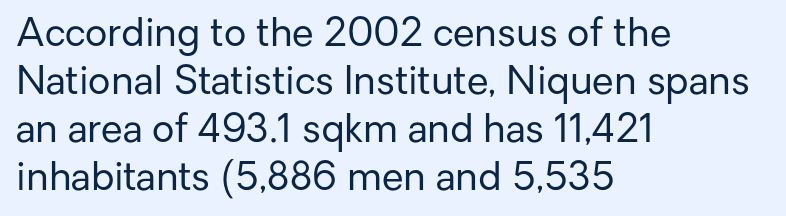
Q: Is the text bold? A: No.
Q: Is the text italic (slanted)? A: No, it is upright.
Q: Is the typeface a serif or a sans-serif typeface? A: Sans-serif.
Q: Is the text underlined? A: No.
Q: How is the paragraph aligned? A: Left-aligned.
Q: Is the spacing between letters normal or unusually wide? A: Normal.
Q: Width (condensed, normal, or wide)? A: Normal.
Q: Stroke contrast? A: Low.
Q: x-height? A: Medium.
Q: Monospaced? A: No.
